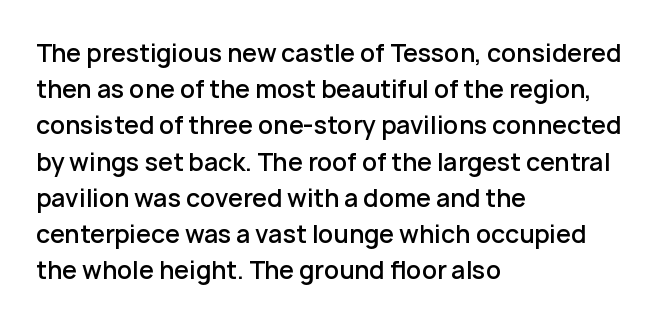
Q: Is the text bold? A: Semi-bold.
Q: Is the text italic (slanted)? A: No, it is upright.
Q: Is the text underlined? A: No.
Q: How is the paragraph aligned? A: Left-aligned.
Q: Is the spacing between letters normal or unusually wide? A: Normal.
Q: Is the spacing between lines tight, normal or loose? A: Normal.
